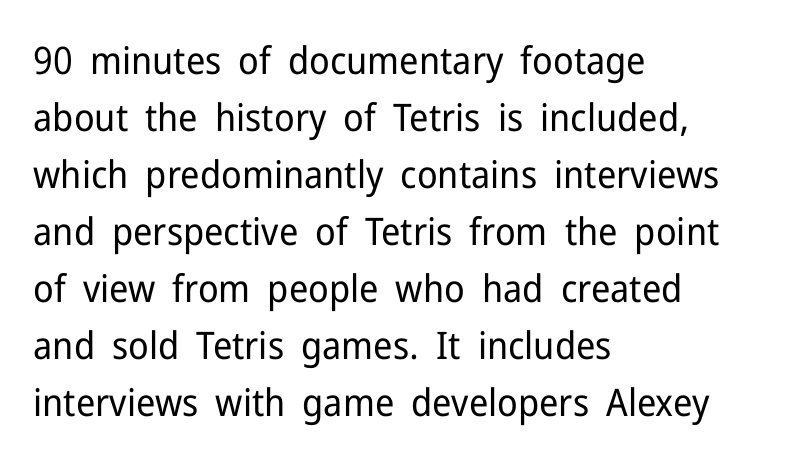
{"serif": "no", "italic": "no", "bold": "no", "weight": "regular", "width": "normal", "stroke_contrast": "low", "x_height": "medium", "monospaced": "no", "underline": "no", "align": "left", "line_spacing": "normal", "line_spacing_ratio": 1.5, "letter_spacing": "normal", "letter_spacing_em": 0.0, "glyph_px": 38}
